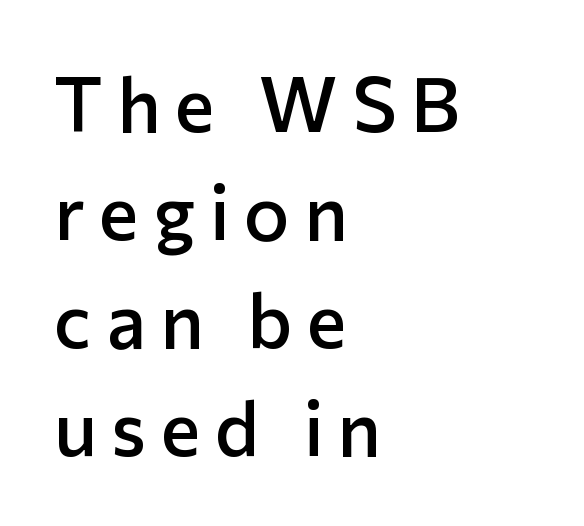
The image shows 76 px semibold sans-serif type, upright; set left-aligned, normal line spacing (1.42x), not underlined; low stroke contrast and a medium x-height.
